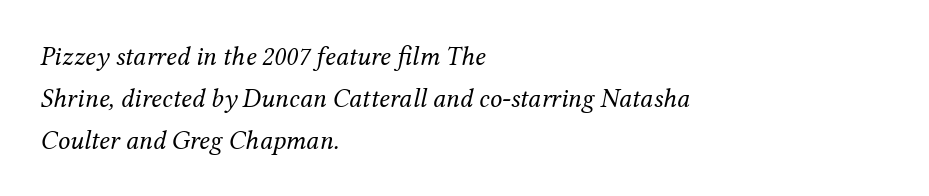
The image shows 27 px text type, italic (leaning right); set left-aligned, normal line spacing (1.55x), normal letter spacing, not underlined.
